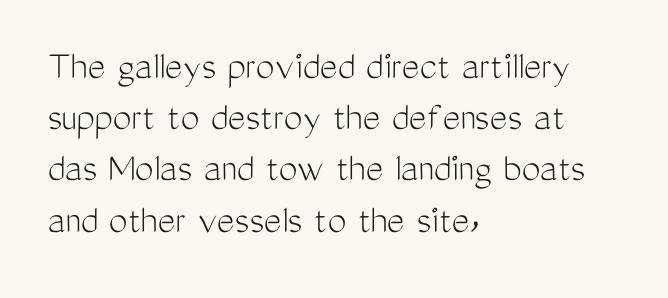
Q: Is the text bold? A: No.
Q: Is the text italic (slanted)? A: No, it is upright.
Q: Is the typeface a serif or a sans-serif typeface? A: Sans-serif.
Q: Is the text underlined? A: No.
Q: How is the paragraph aligned? A: Left-aligned.
Q: Is the spacing between letters normal or unusually wide? A: Normal.
Q: Width (condensed, normal, or wide)? A: Condensed.
Q: Stroke contrast? A: Medium.
Q: x-height? A: Medium.
Q: Monospaced? A: No.
